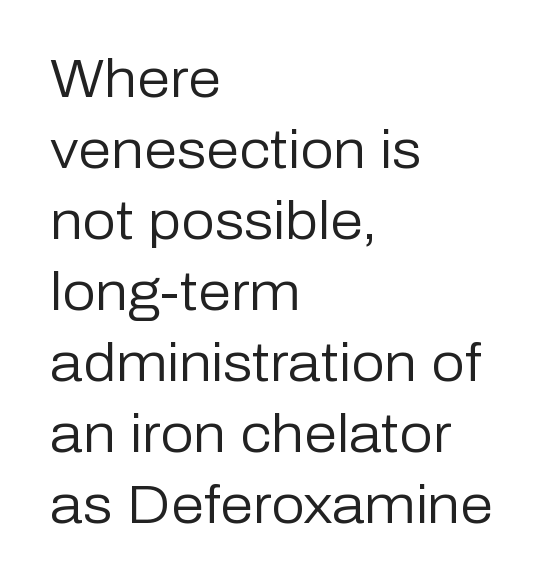
Q: Is the text bold? A: No.
Q: Is the text italic (slanted)? A: No, it is upright.
Q: Is the typeface a serif or a sans-serif typeface? A: Sans-serif.
Q: Is the text underlined? A: No.
Q: How is the paragraph aligned? A: Left-aligned.
Q: Is the spacing between letters normal or unusually wide? A: Normal.
Q: Is the spacing between lines tight, normal or loose? A: Normal.
Q: Width (condensed, normal, or wide)? A: Normal.
Q: Stroke contrast? A: Low.
Q: x-height? A: Medium.
Q: Monospaced? A: No.
